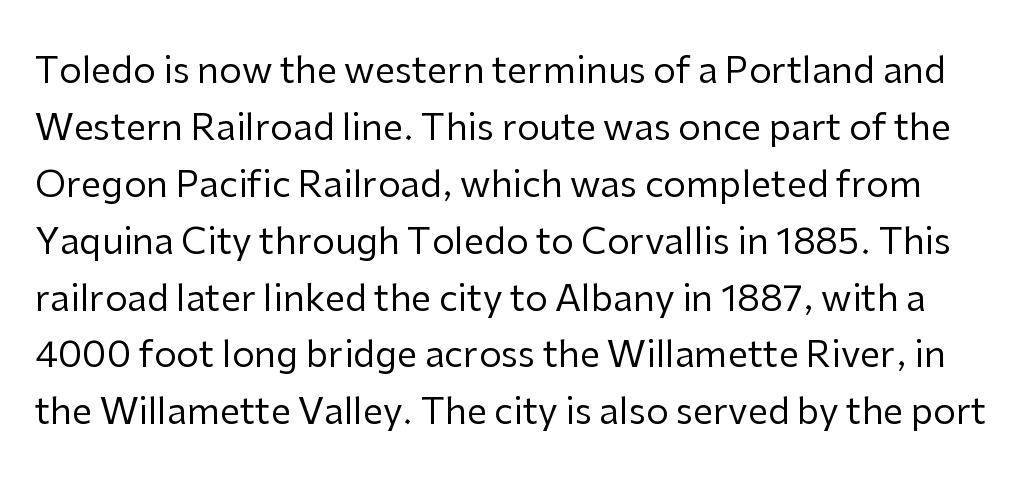
The line texture is even and compact thanks to regular tracking. Do the characters align in a grid? No, the font is proportional. The baseline area is clear. Caption: face not bold, strokes unweighted. The rendering uses a moderate line-height, typical for paragraphs.
